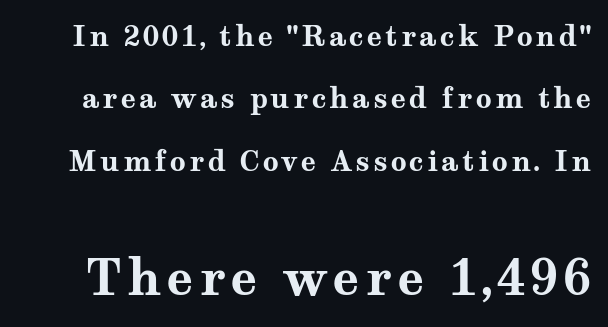
{"serif": "yes", "italic": "no", "bold": "yes", "weight": "bold", "width": "wide", "stroke_contrast": "medium", "x_height": "medium", "monospaced": "no", "underline": "no", "line_spacing": "loose", "line_spacing_ratio": 2.23, "larger_block": "second", "size_ratio": 1.75, "glyph_px": 49}
